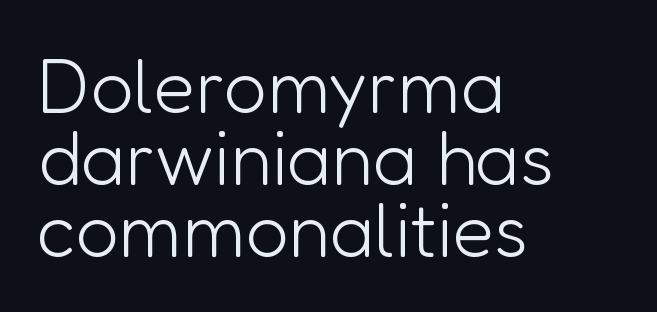
Q: Is the text bold? A: No.
Q: Is the text italic (slanted)? A: No, it is upright.
Q: Is the typeface a serif or a sans-serif typeface? A: Sans-serif.
Q: Is the text underlined? A: No.
Q: How is the paragraph aligned? A: Left-aligned.
Q: Is the spacing between letters normal or unusually wide? A: Normal.
Q: Is the spacing between lines tight, normal or loose? A: Tight.
Q: Width (condensed, normal, or wide)? A: Normal.
Q: Stroke contrast? A: Low.
Q: x-height? A: Medium.
Q: Monospaced? A: No.
